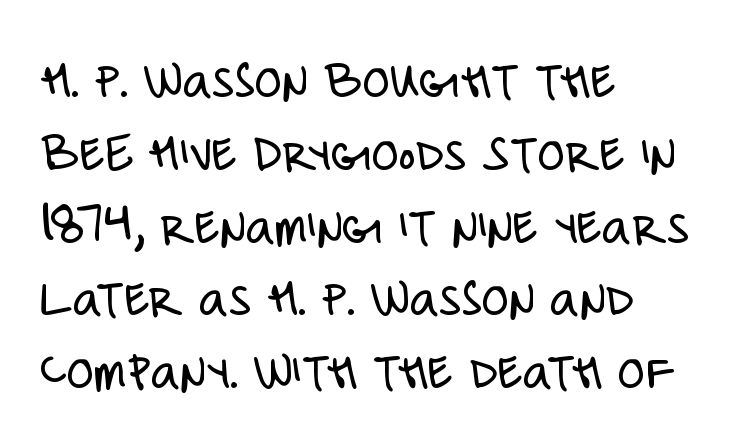
The image shows 56 px light, condensed sans-serif type, upright; set left-aligned, normal line spacing (1.3x), normal letter spacing, not underlined; low stroke contrast and a large x-height.
